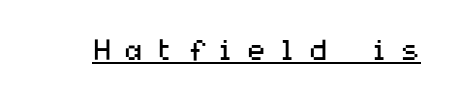
A quiet, ordinary-to-light weight characterises the typeface. The horizontal fit of the characters is loose and conspicuously gappy. Caption: lettering with a line underneath. What kind of face is this? One without serifs — a sans.
